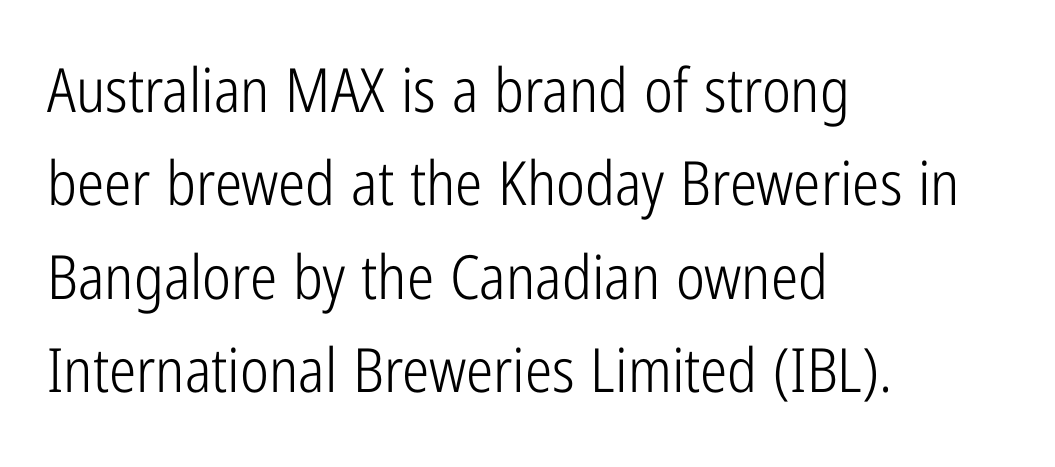
Q: Is the text bold? A: No.
Q: Is the text italic (slanted)? A: No, it is upright.
Q: Is the typeface a serif or a sans-serif typeface? A: Sans-serif.
Q: Is the text underlined? A: No.
Q: How is the paragraph aligned? A: Left-aligned.
Q: Is the spacing between letters normal or unusually wide? A: Normal.
Q: Is the spacing between lines tight, normal or loose? A: Normal.
Q: Width (condensed, normal, or wide)? A: Condensed.
Q: Stroke contrast? A: Low.
Q: x-height? A: Medium.
Q: Monospaced? A: No.
